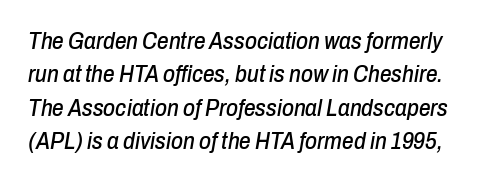
{"italic": "yes", "lean": "right", "slant_degrees": 10, "underline": "no", "line_spacing": "normal", "line_spacing_ratio": 1.45, "letter_spacing": "normal", "letter_spacing_em": 0.0, "glyph_px": 23}
